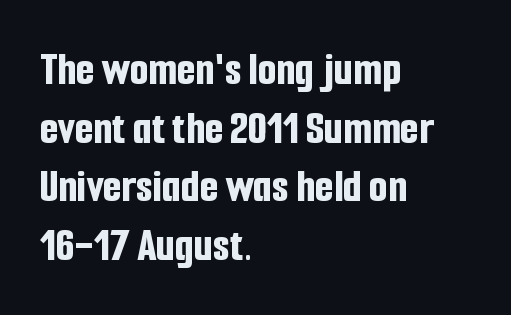
Notice how the passage keeps a crisp vertical edge on the left only. Typesetter's note: full bold, strokes at maximum text heaviness. Posture: vertical. A typesetter would label this face a sans.
